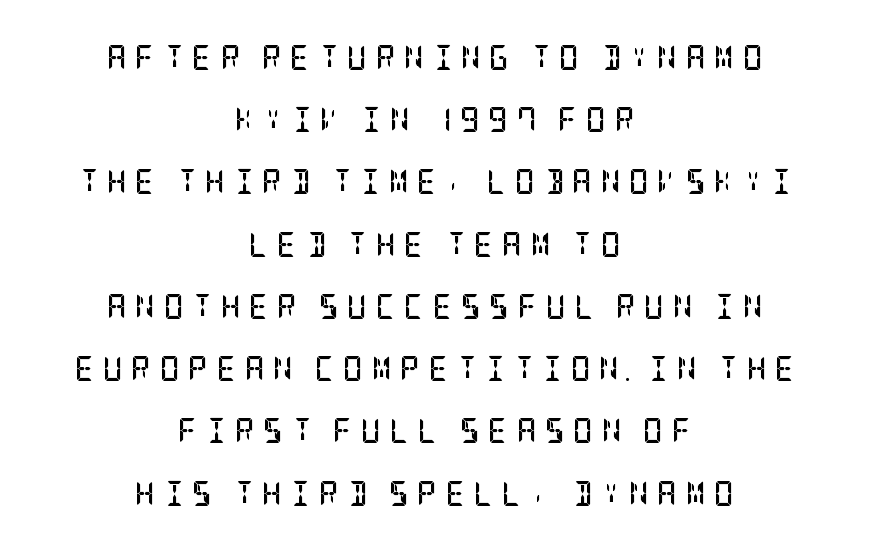
This sample uses expanded letter spacing, leaving extra air between glyphs. Honestly, there is no underline to notice here at all. You could fit nearly another row in the gap between these rows. The face used here has the dense, thick strokes of a bold. The setting favours the middle, as headings and verse often do. Designer's note — italics off, roman on.
